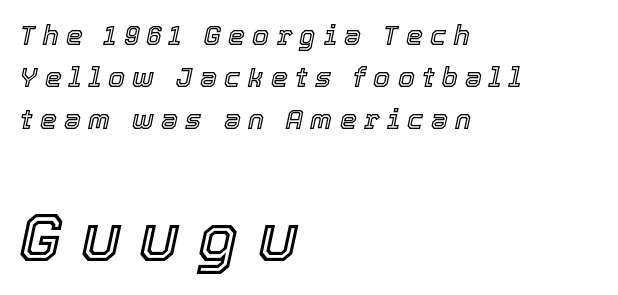
{"italic": "yes", "lean": "right", "slant_degrees": 12, "width": "normal", "x_height": "medium", "monospaced": "no", "underline": "no", "align": "left", "line_spacing": "normal", "line_spacing_ratio": 1.56, "letter_spacing": "wide", "letter_spacing_em": 0.27, "larger_block": "second", "size_ratio": 2.48, "glyph_px": 67}
